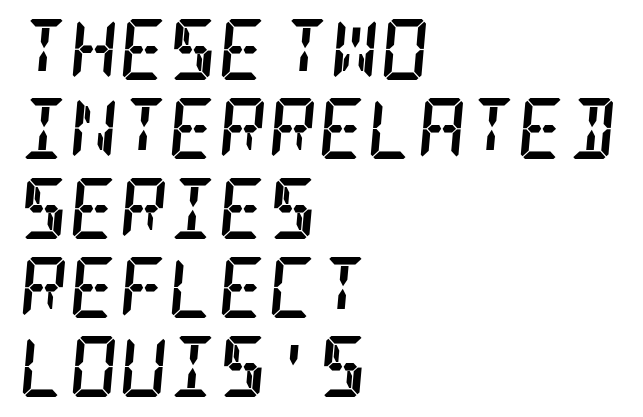
{"serif": "yes", "italic": "yes", "lean": "right", "slant_degrees": 5, "bold": "yes", "weight": "semibold", "width": "condensed", "stroke_contrast": "low", "x_height": "large", "underline": "no", "align": "left", "line_spacing": "normal", "line_spacing_ratio": 1.3, "letter_spacing": "normal", "letter_spacing_em": 0.0, "glyph_px": 61}
